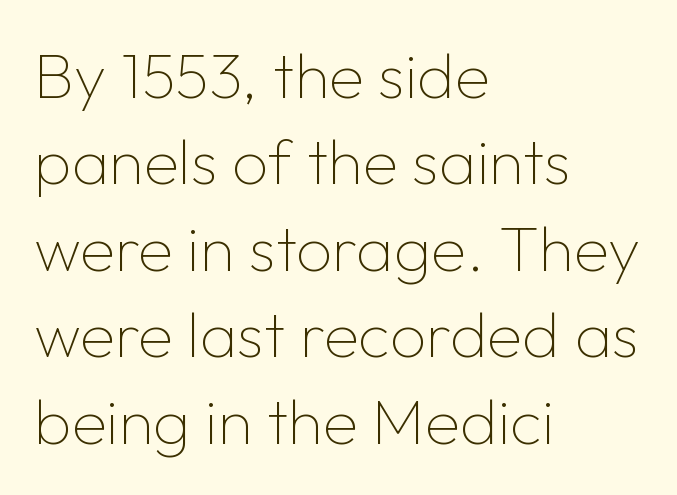
The image shows 64 px thin sans-serif type, upright; set left-aligned, normal line spacing (1.35x), normal letter spacing, not underlined; low stroke contrast and a medium x-height.
